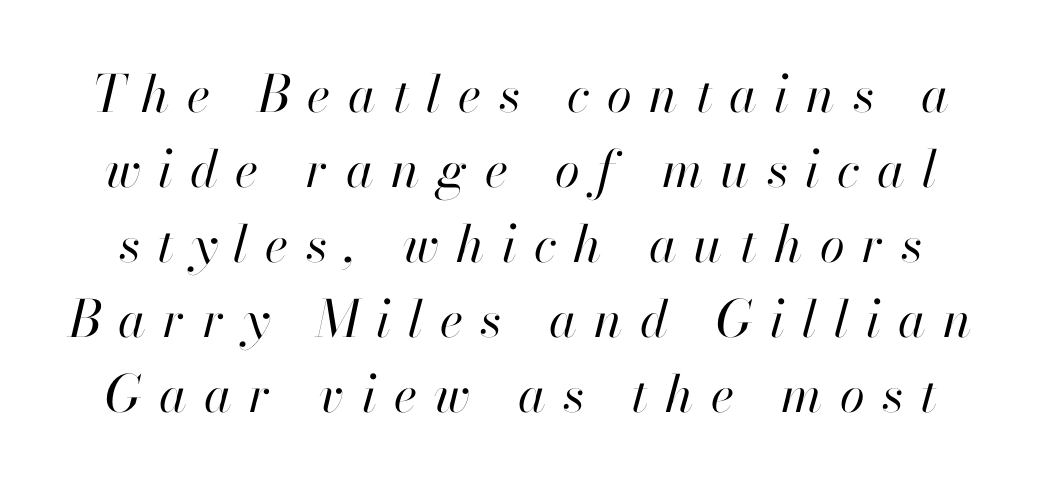
The image shows 51 px regular-weight type, italic (leaning right); set normal line spacing (1.47x), unusually wide letter spacing (+0.34 em), not underlined; high stroke contrast and a small x-height.
